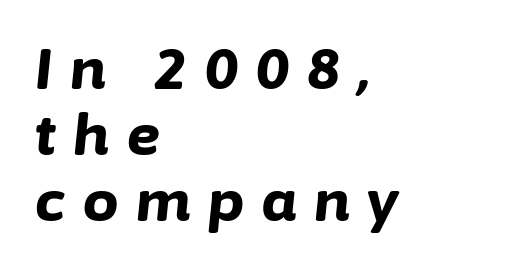
Q: Is the text bold? A: Yes.
Q: Is the text italic (slanted)? A: Yes, it leans right by about 6 degrees.
Q: Is the text underlined? A: No.
Q: How is the paragraph aligned? A: Left-aligned.
Q: Is the spacing between letters normal or unusually wide? A: Unusually wide.
Q: Width (condensed, normal, or wide)? A: Normal.
Q: Stroke contrast? A: Low.
Q: x-height? A: Medium.
Q: Monospaced? A: No.
